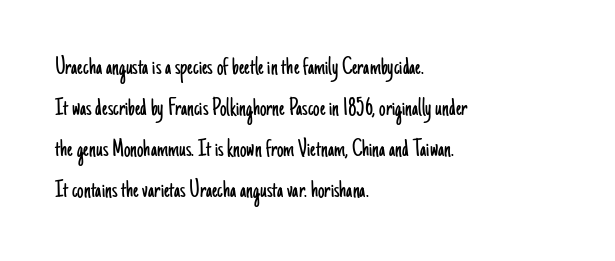
The words here are not underlined. Unbolded letterforms with no extra heft. Quick note: interline space is typical. These lines stack with their left ends in a neat column. Ordinary non-slanted type is in use. Here the glyphs are tracked normally, forming tight word shapes.
